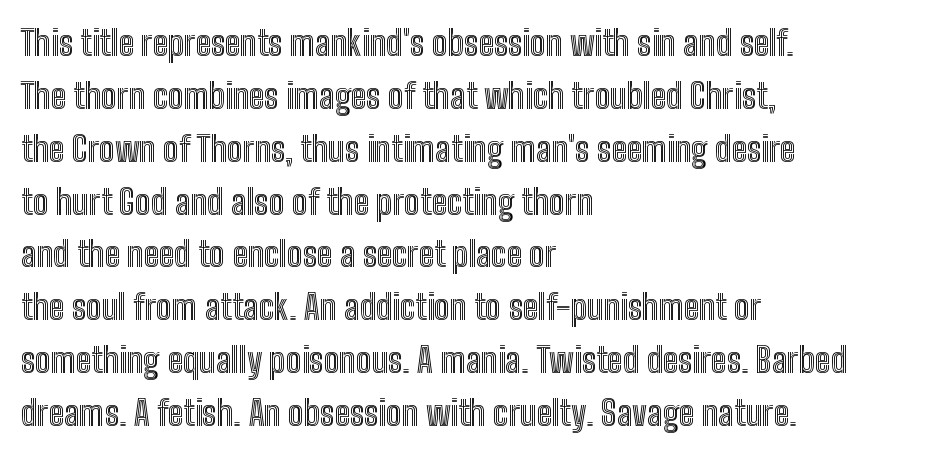
Q: Is the text italic (slanted)? A: No, it is upright.
Q: Is the text underlined? A: No.
Q: How is the paragraph aligned? A: Left-aligned.
Q: Is the spacing between letters normal or unusually wide? A: Normal.
Q: Is the spacing between lines tight, normal or loose? A: Normal.
Q: Width (condensed, normal, or wide)? A: Condensed.
Q: x-height? A: Medium.
Q: Monospaced? A: No.
